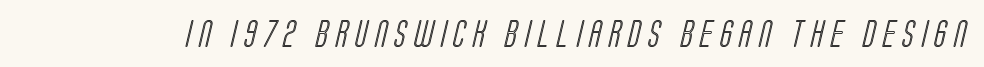
The image shows 28 px condensed type; set unusually wide letter spacing (+0.27 em), not underlined; a large x-height.
